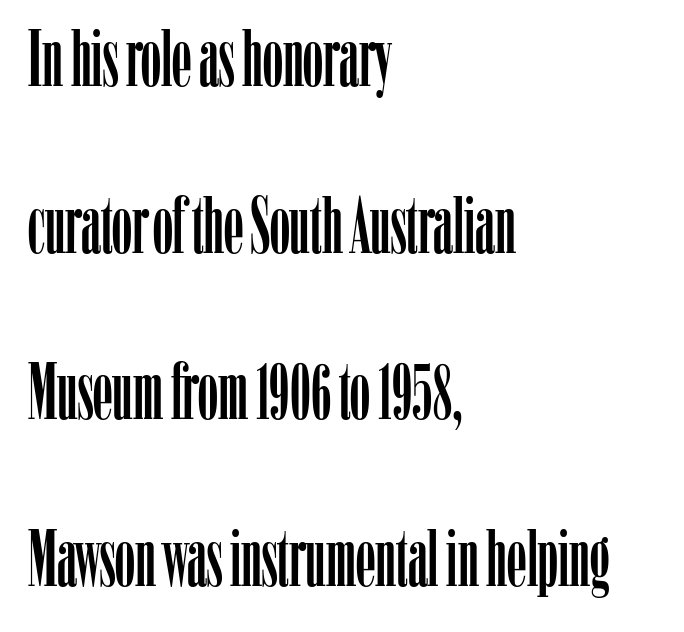
These lines are rendered in a variable-pitch font. Compared with typical body copy, the letter spacing here is the same. Alignment: flush left. Unmarked baselines from the first word to the last. Vertical spacing — loose. Does the type have serifs? Yes, each stem ends in a small foot.
